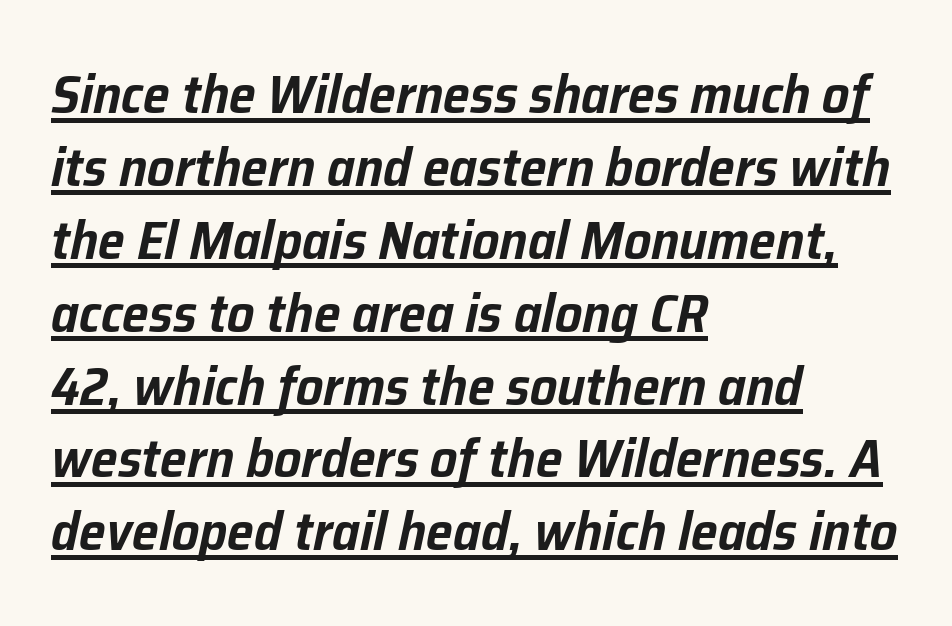
The passage shown is typed in a proportional face where columns would drift. This sample uses an oblique cut, with every glyph tilted off the vertical. The text block is weighted toward the left margin, trailing off unevenly rightward. Nobody touched the tracking dial on this one.
